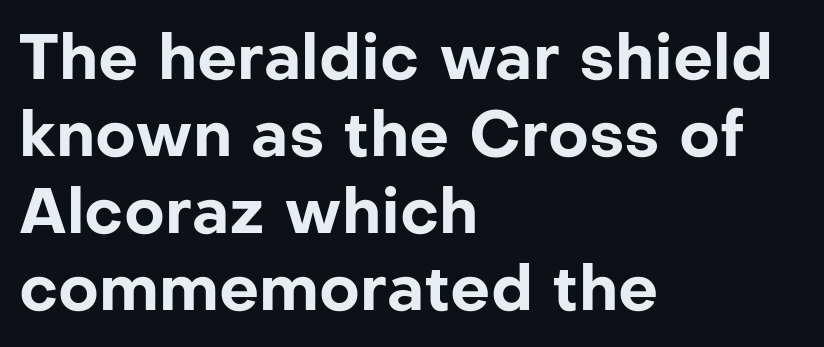
This is sans-serif lettering, the kind often seen on screens and signage. Left-aligned paragraph, ragged on the right. Posture: straight, roman, zero tilt. The letters advance in unequal steps, a hallmark of proportional type. Compared with typical body copy, the letter spacing here is the same. Anything drawn beneath the words? Only blank space.
